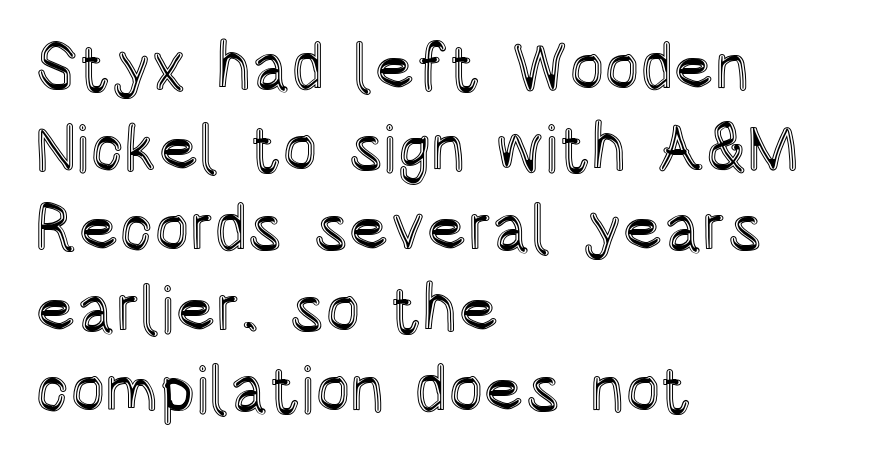
Each letter keeps its own natural width here, so spacing adapts to shape. The lettering stays uniformly vertical, giving the passage a roman look. If you drew a ruler down the left edge, every line would touch it. The strip under each line holds only bare page.
